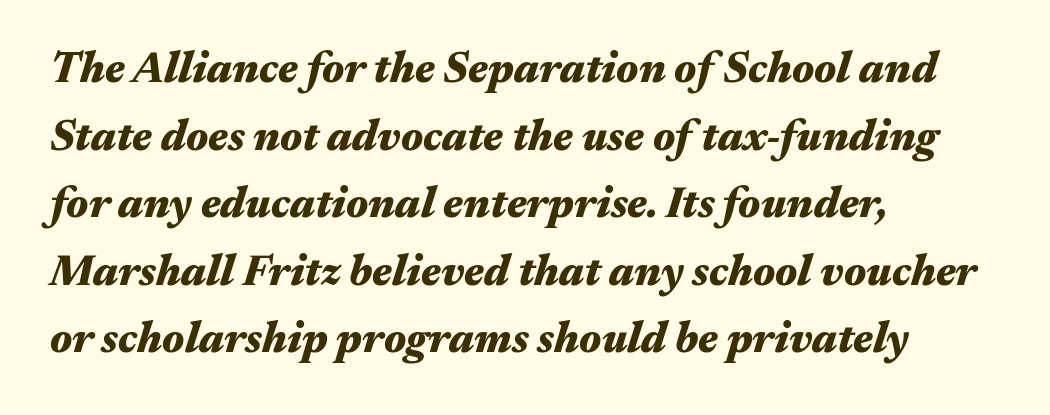
The image shows 43 px heavy, wide type, italic (leaning right); set left-aligned, normal line spacing (1.57x), normal letter spacing, not underlined; medium stroke contrast and a medium x-height.
